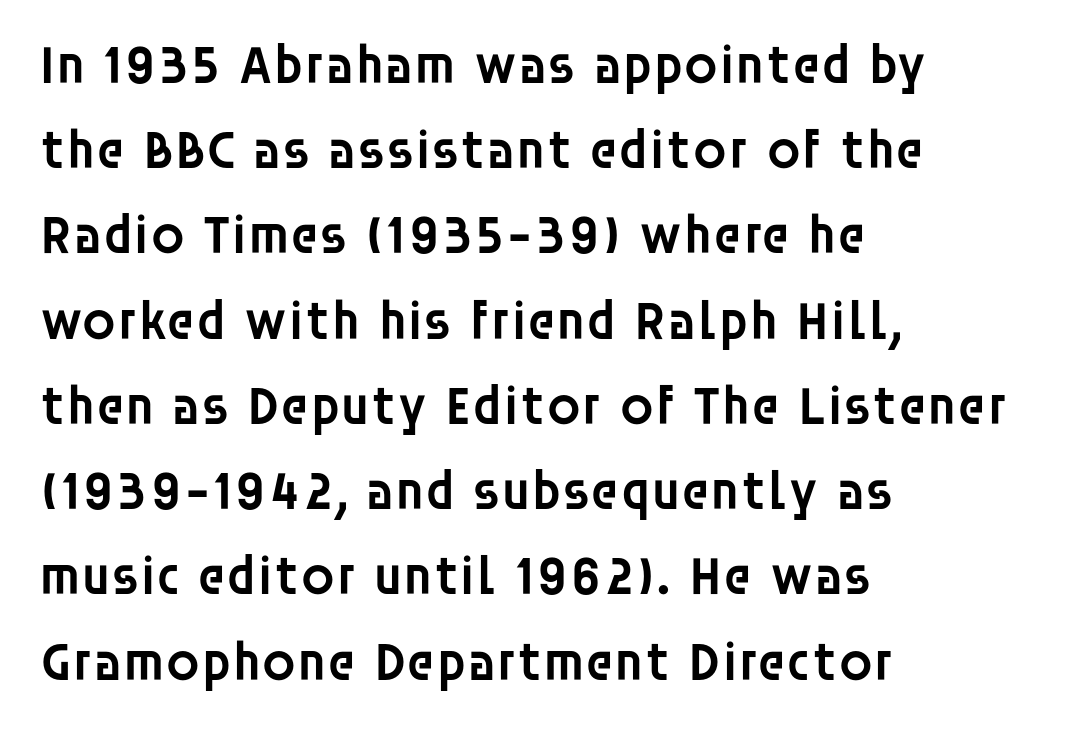
The image shows 55 px semibold sans-serif type, upright; set left-aligned, normal line spacing (1.55x), normal letter spacing, not underlined; low stroke contrast and a large x-height.
